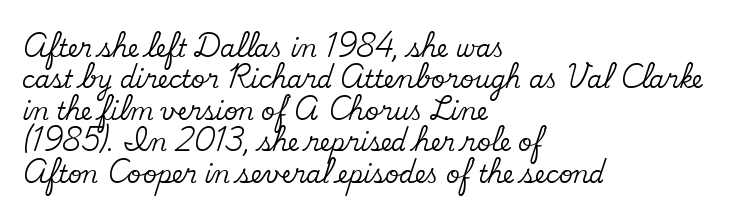
{"underline": "no", "align": "left", "line_spacing": "normal", "line_spacing_ratio": 1.31, "letter_spacing": "normal", "letter_spacing_em": 0.0, "glyph_px": 24}
